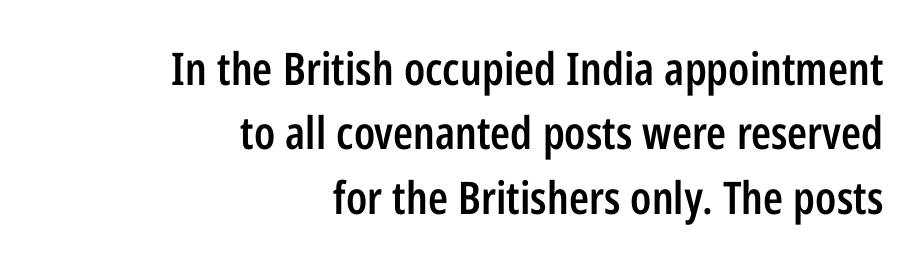
{"serif": "no", "italic": "no", "bold": "semi", "weight": "semibold", "width": "condensed", "stroke_contrast": "low", "x_height": "medium", "monospaced": "no", "underline": "no", "align": "right", "line_spacing": "normal", "line_spacing_ratio": 1.43, "letter_spacing": "normal", "letter_spacing_em": 0.0, "glyph_px": 45}
